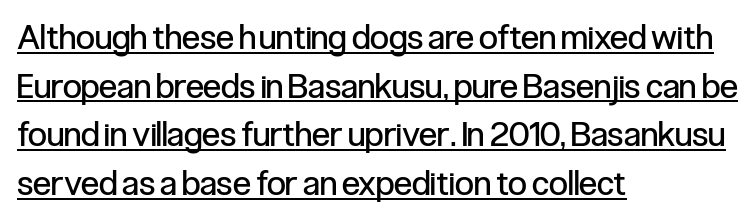
Character widths vary here, with narrow letters taking less room than wide ones. The horizontal fit of the characters is conventional and even. Vertical strokes here are truly vertical. The specimen includes a rule beneath the text block's lines. Notice how the passage keeps a crisp vertical edge on the left only.
